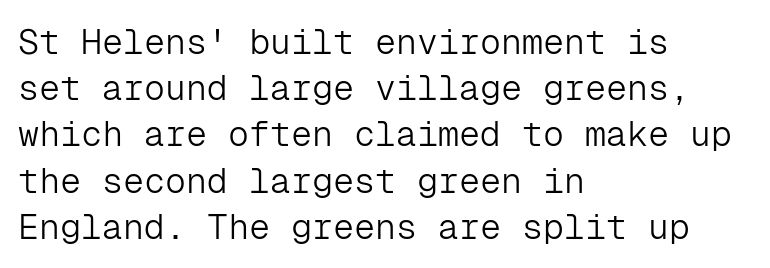
{"serif": "no", "italic": "no", "bold": "no", "weight": "light", "width": "normal", "stroke_contrast": "low", "x_height": "medium", "monospaced": "yes", "underline": "no", "align": "left", "line_spacing": "normal", "line_spacing_ratio": 1.32, "letter_spacing": "normal", "letter_spacing_em": 0.0, "glyph_px": 35}
